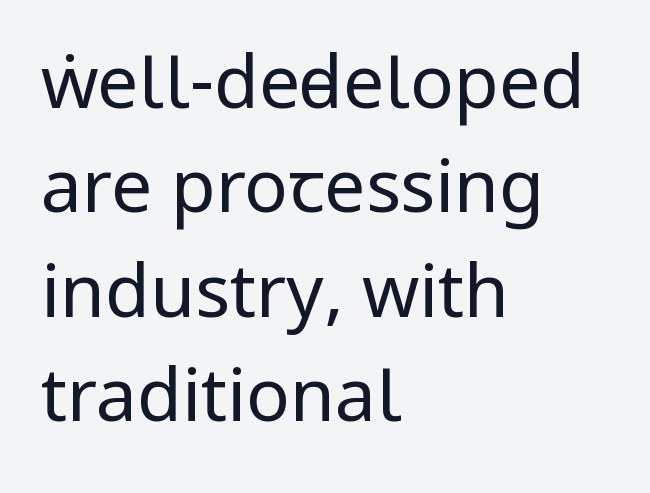
Q: Is the text bold? A: No.
Q: Is the text italic (slanted)? A: No, it is upright.
Q: Is the typeface a serif or a sans-serif typeface? A: Sans-serif.
Q: Is the text underlined? A: No.
Q: How is the paragraph aligned? A: Left-aligned.
Q: Is the spacing between letters normal or unusually wide? A: Normal.
Q: Is the spacing between lines tight, normal or loose? A: Normal.
Q: Width (condensed, normal, or wide)? A: Condensed.
Q: Stroke contrast? A: Low.
